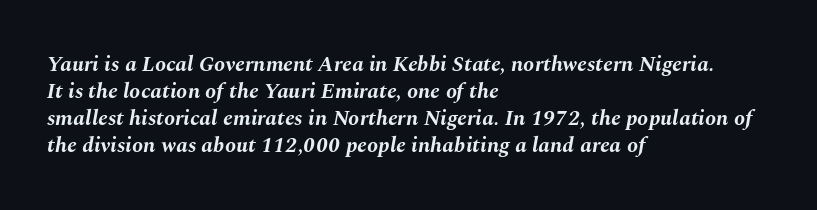
Each row of text sits above clean, open space. Is the letter spacing exaggerated? No — it looks like the ordinary default. Quick note: italic. Reading down the block, your eye returns to a fixed left position each line. Students, this is bold: see how much ink each stroke carries.
